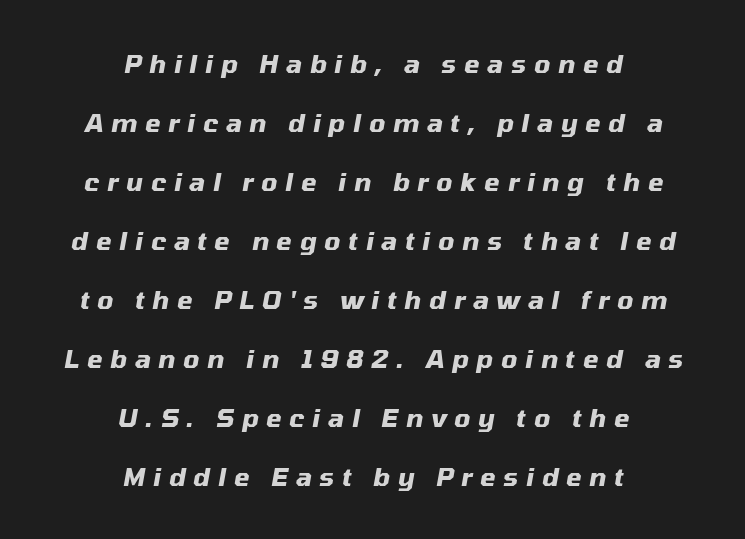
Q: Is the text bold? A: Yes.
Q: Is the text italic (slanted)? A: Yes, it leans right by about 10 degrees.
Q: Is the text underlined? A: No.
Q: How is the paragraph aligned? A: Centered.
Q: Is the spacing between letters normal or unusually wide? A: Unusually wide.
Q: Is the spacing between lines tight, normal or loose? A: Loose.
